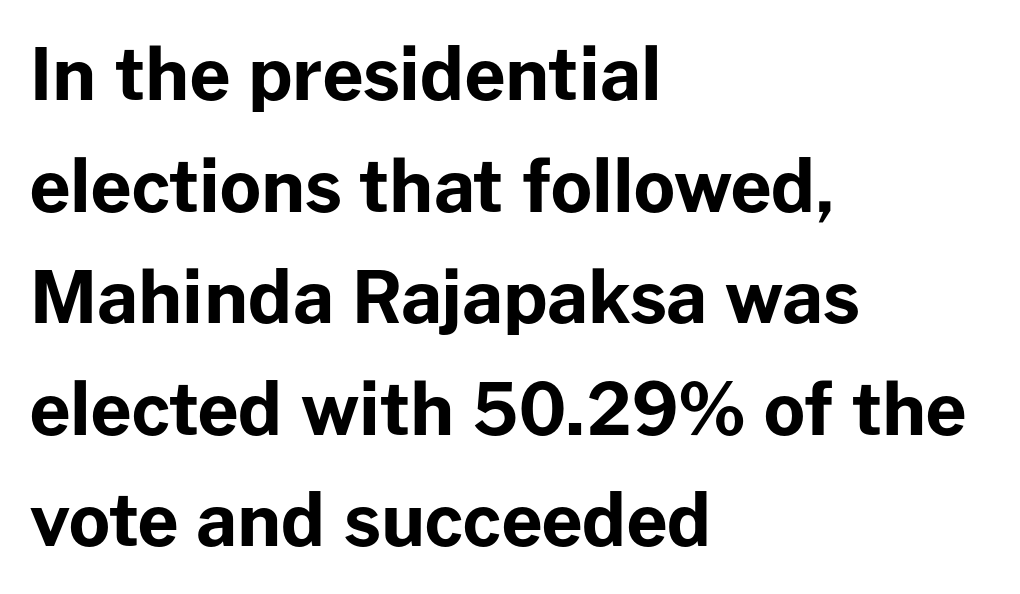
The image shows 72 px bold sans-serif type, upright; set left-aligned, normal line spacing (1.55x), normal letter spacing, not underlined; low stroke contrast and a medium x-height.
